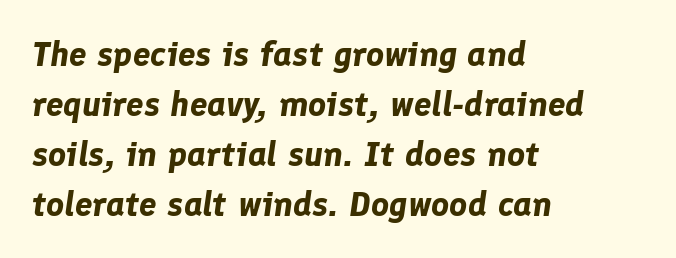
Q: Is the text bold? A: Yes.
Q: Is the text italic (slanted)? A: Yes, it leans right by about 8 degrees.
Q: Is the text underlined? A: No.
Q: How is the paragraph aligned? A: Left-aligned.
Q: Is the spacing between letters normal or unusually wide? A: Normal.
Q: Is the spacing between lines tight, normal or loose? A: Normal.
Q: Width (condensed, normal, or wide)? A: Normal.
Q: Stroke contrast? A: Low.
Q: x-height? A: Medium.
Q: Monospaced? A: No.
